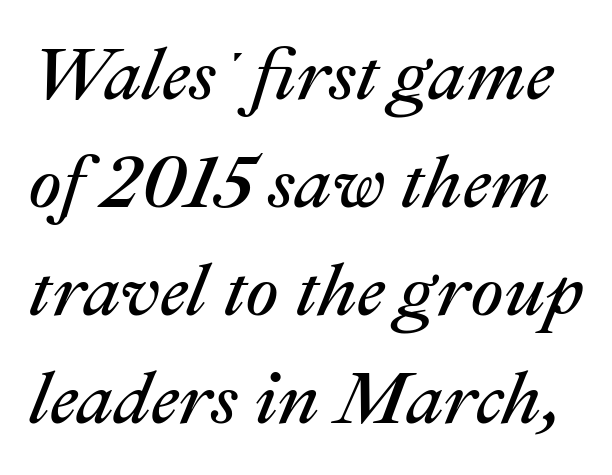
The typesetting does not lean heavy: it is not bold. The passage shown is typed in a proportional face where columns would drift. Each new line begins a customary step beneath the previous one. Every character sits at an angle, as italics do. The glyphs are unaccompanied by any horizontal stroke below them.
